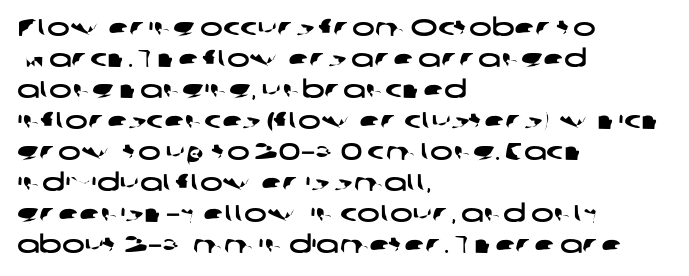
{"underline": "no", "align": "left", "line_spacing": "normal", "line_spacing_ratio": 1.29, "letter_spacing": "normal", "letter_spacing_em": 0.0, "glyph_px": 24}
